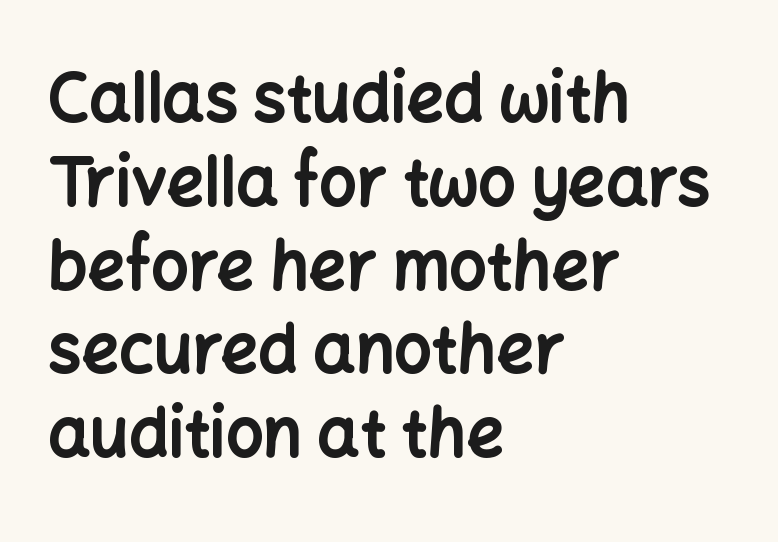
Is this a fixed-width face? No — the glyphs have proportional, varying widths. This sample is left-justified, so line endings fall wherever the words run out. How are the letters spaced? Ordinarily, with no added tracking. Is this a sans? Yes — the strokes have no serifs.
